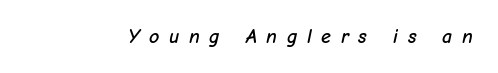
Q: Is the text italic (slanted)? A: Yes, it leans right by about 12 degrees.
Q: Is the text underlined? A: No.
Q: Is the spacing between letters normal or unusually wide? A: Unusually wide.
